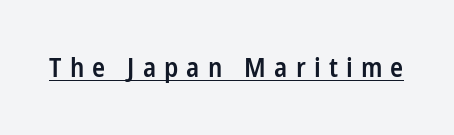
Q: Is the text bold? A: Semi-bold.
Q: Is the text italic (slanted)? A: No, it is upright.
Q: Is the text underlined? A: Yes.
Q: Is the spacing between letters normal or unusually wide? A: Unusually wide.
